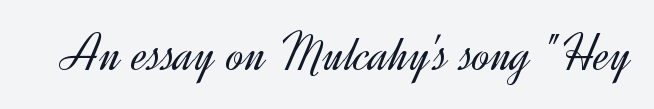
The strokes are not fattened; the text isn't bold. Letters rest on an invisible, unmarked baseline. In terms of letterspacing, this is plain default setting.
